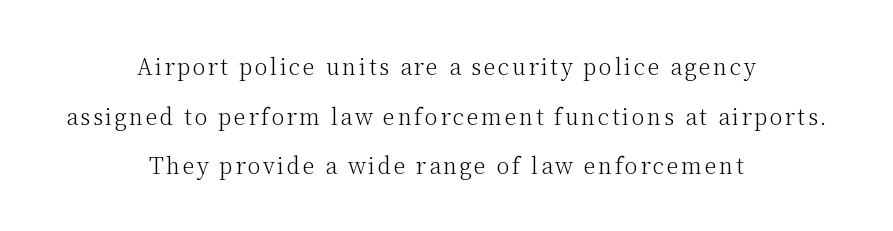
The image shows 22 px text type, upright; set centered, loose line spacing (2.26x), not underlined.
